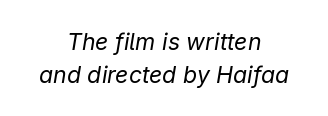
{"italic": "yes", "lean": "right", "slant_degrees": 9, "bold": "no", "underline": "no", "align": "center", "line_spacing": "normal", "line_spacing_ratio": 1.43, "letter_spacing": "normal", "letter_spacing_em": 0.0, "glyph_px": 23}
